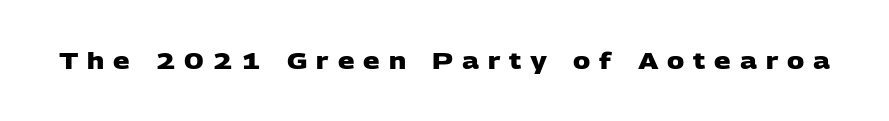
{"bold": "yes", "underline": "no", "letter_spacing": "wide", "letter_spacing_em": 0.39, "glyph_px": 23}
